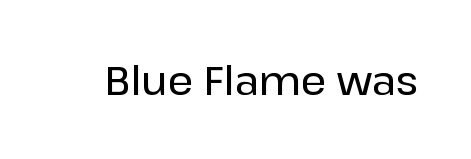
The image shows 40 px sans-serif type, upright; set normal letter spacing, not underlined; low stroke contrast and a medium x-height.
